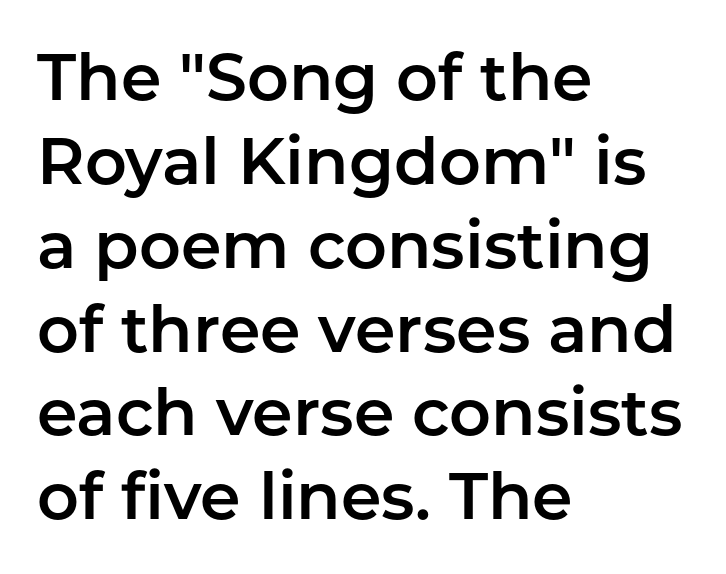
{"serif": "no", "italic": "no", "width": "normal", "stroke_contrast": "low", "x_height": "medium", "monospaced": "no", "underline": "no", "align": "left", "line_spacing": "normal", "line_spacing_ratio": 1.29, "letter_spacing": "normal", "letter_spacing_em": 0.0, "glyph_px": 65}
